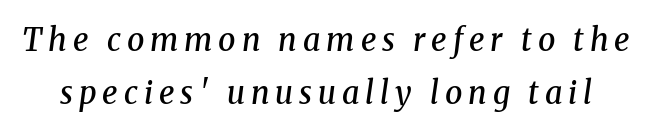
{"serif": "yes", "italic": "yes", "lean": "right", "slant_degrees": 8, "bold": "semi", "weight": "semibold", "width": "normal", "stroke_contrast": "medium", "x_height": "medium", "monospaced": "no", "underline": "no", "line_spacing": "normal", "line_spacing_ratio": 1.7, "glyph_px": 31}
